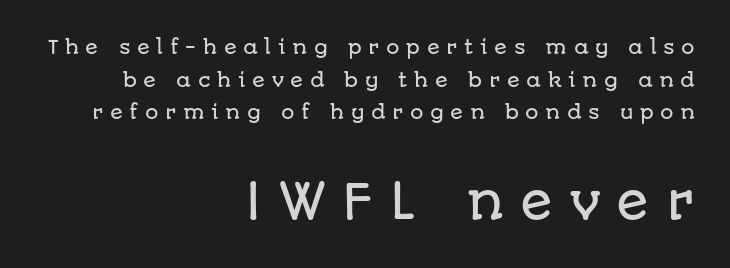
The text was rendered using a sans face with plain stroke endings. Style check: upright. Character size in the trailing block exceeds that of the leading block. How are the letters spaced? Widely, with obvious added tracking.
